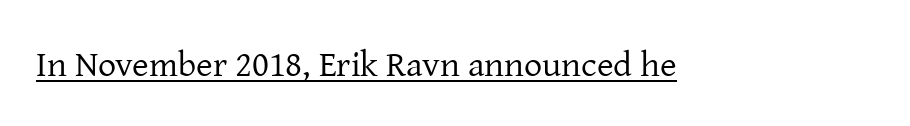
{"serif": "yes", "italic": "no", "bold": "no", "weight": "regular", "width": "normal", "stroke_contrast": "low", "x_height": "medium", "monospaced": "no", "underline": "yes", "letter_spacing": "normal", "letter_spacing_em": 0.0, "glyph_px": 36}
